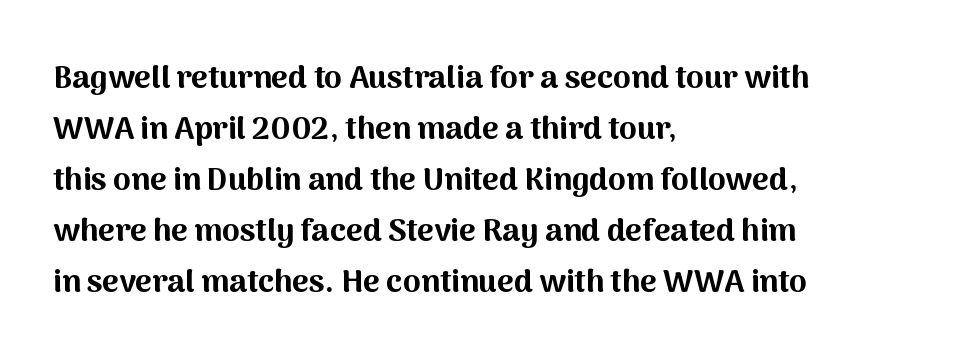
Q: Is the text bold? A: Yes.
Q: Is the text italic (slanted)? A: No, it is upright.
Q: Is the typeface a serif or a sans-serif typeface? A: Sans-serif.
Q: Is the text underlined? A: No.
Q: How is the paragraph aligned? A: Left-aligned.
Q: Is the spacing between letters normal or unusually wide? A: Normal.
Q: Is the spacing between lines tight, normal or loose? A: Normal.
Q: Width (condensed, normal, or wide)? A: Normal.
Q: Stroke contrast? A: Medium.
Q: x-height? A: Medium.
Q: Monospaced? A: No.
